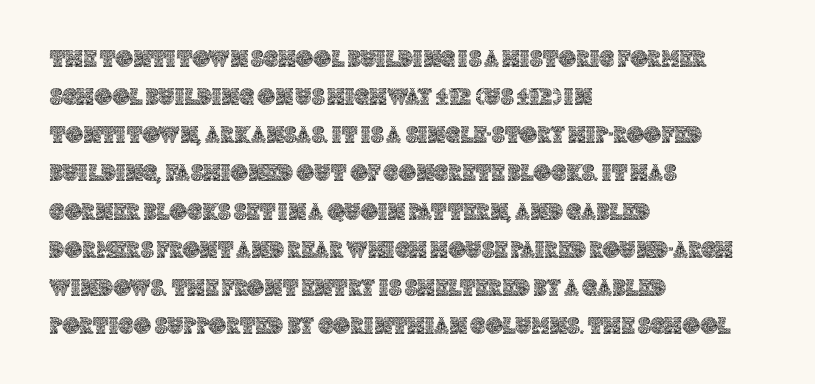
{"italic": "no", "underline": "no", "align": "left", "line_spacing": "normal", "line_spacing_ratio": 1.59, "letter_spacing": "normal", "letter_spacing_em": 0.0, "glyph_px": 24}
